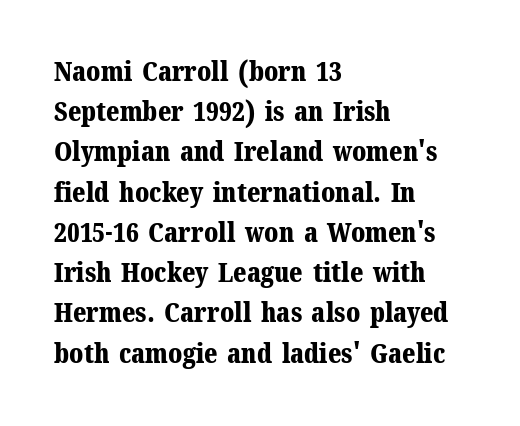
The rag falls on the right side of this text block. The axis of the letterforms is exactly vertical. Descender tails drop into unmarked territory. Inter-character spacing is left at the font's built-in metrics. Heavy, bold letterforms.
